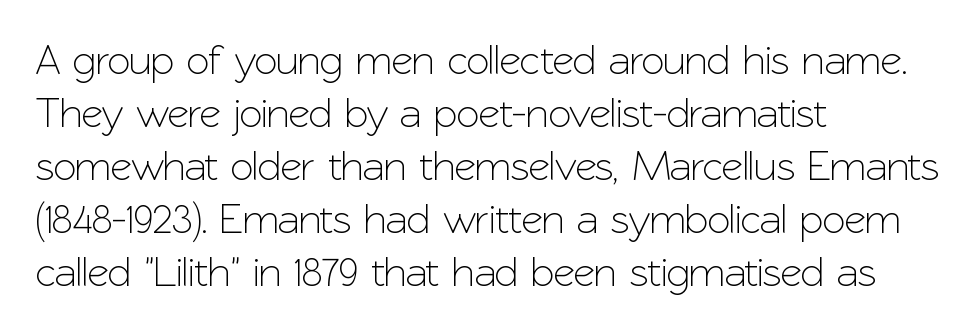
The image shows 42 px sans-serif type, upright; set left-aligned, normal line spacing (1.26x), normal letter spacing, not underlined; low stroke contrast and a medium x-height.
